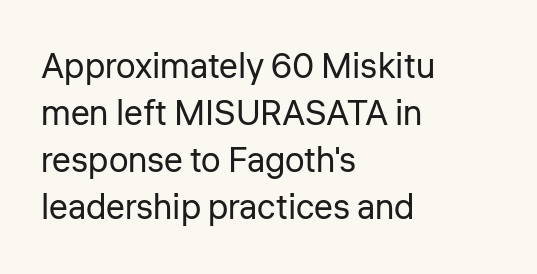
{"serif": "no", "italic": "no", "bold": "no", "weight": "regular", "width": "normal", "stroke_contrast": "low", "x_height": "medium", "monospaced": "no", "underline": "no", "align": "left", "line_spacing": "normal", "line_spacing_ratio": 1.34, "letter_spacing": "normal", "letter_spacing_em": 0.0, "glyph_px": 35}
